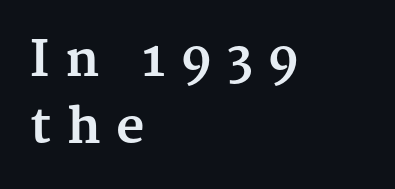
Letters rest on an invisible, unmarked baseline. In CSS terms this would be text-align: left. The letters advance in unequal steps, a hallmark of proportional type. If you drew a line through each stem, it would be perfectly vertical.
